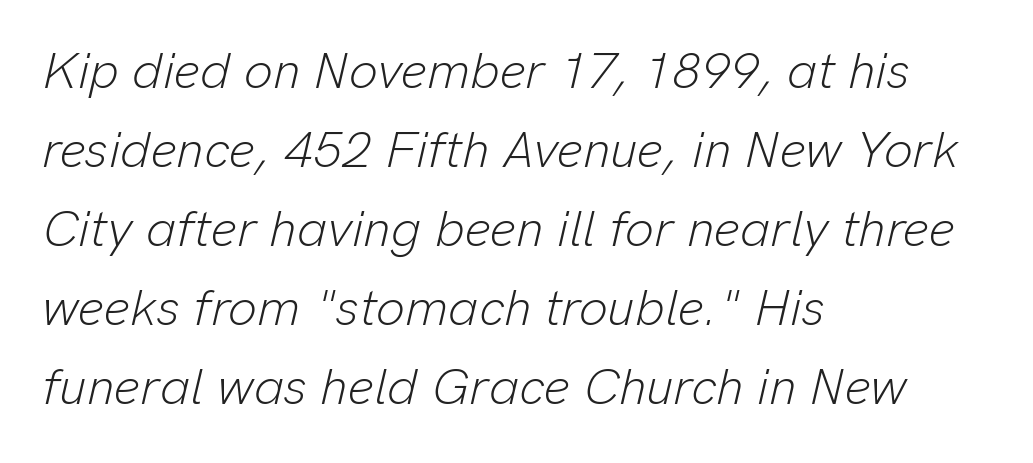
{"italic": "yes", "lean": "right", "slant_degrees": 13, "bold": "no", "weight": "light", "width": "normal", "stroke_contrast": "low", "x_height": "medium", "monospaced": "no", "underline": "no", "align": "left", "line_spacing": "normal", "line_spacing_ratio": 1.55, "letter_spacing": "normal", "letter_spacing_em": 0.0, "glyph_px": 51}
